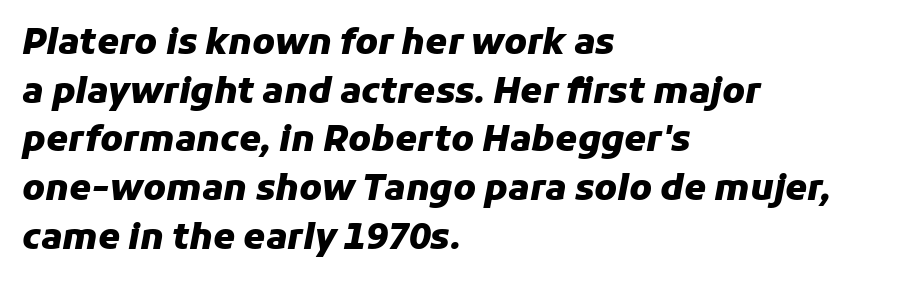
Q: Is the text bold? A: Yes.
Q: Is the text italic (slanted)? A: Yes, it leans right by about 11 degrees.
Q: Is the text underlined? A: No.
Q: How is the paragraph aligned? A: Left-aligned.
Q: Is the spacing between letters normal or unusually wide? A: Normal.
Q: Is the spacing between lines tight, normal or loose? A: Normal.
Q: Width (condensed, normal, or wide)? A: Normal.
Q: Stroke contrast? A: Low.
Q: x-height? A: Medium.
Q: Monospaced? A: No.
